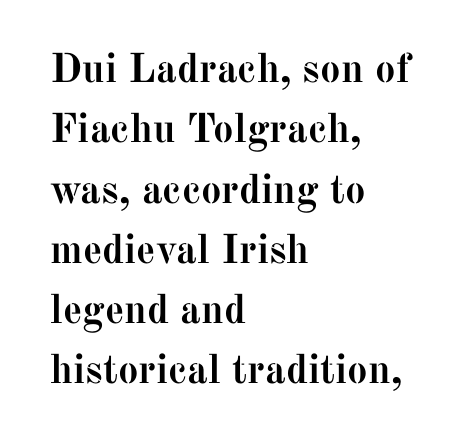
The image shows 41 px semibold serif type, upright; set left-aligned, normal line spacing (1.47x), normal letter spacing, not underlined; medium stroke contrast and a medium x-height.
